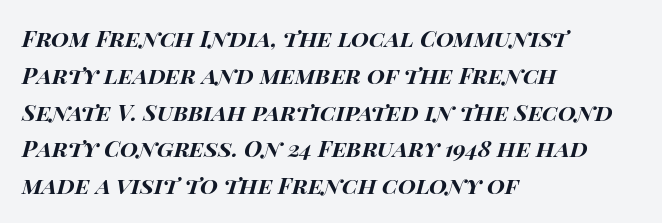
This rendering leaves character spacing at its baseline value. Words float on clear page, feet unadorned. Alignment: flush left. Rendered with sloped, italic letterforms. Normally led — the rows are evenly, conventionally spaced. Chunky letters — that's bold for sure.
